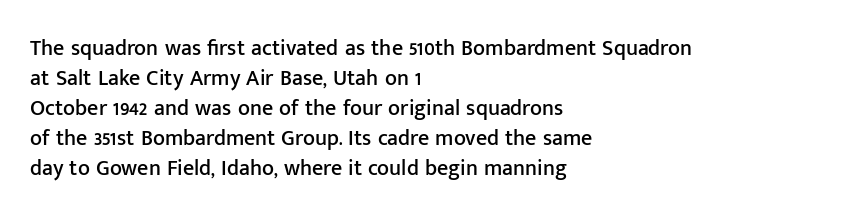
Q: Is the text italic (slanted)? A: No, it is upright.
Q: Is the text underlined? A: No.
Q: How is the paragraph aligned? A: Left-aligned.
Q: Is the spacing between letters normal or unusually wide? A: Normal.
Q: Is the spacing between lines tight, normal or loose? A: Normal.
